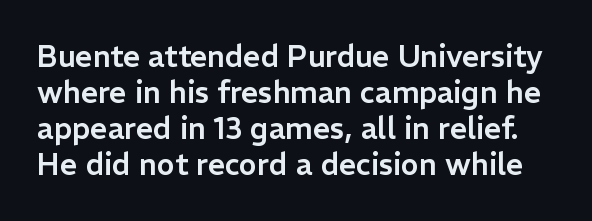
Q: Is the text italic (slanted)? A: No, it is upright.
Q: Is the typeface a serif or a sans-serif typeface? A: Sans-serif.
Q: Is the text underlined? A: No.
Q: Is the spacing between letters normal or unusually wide? A: Normal.
Q: Width (condensed, normal, or wide)? A: Normal.
Q: Stroke contrast? A: Low.
Q: x-height? A: Medium.
Q: Monospaced? A: No.
